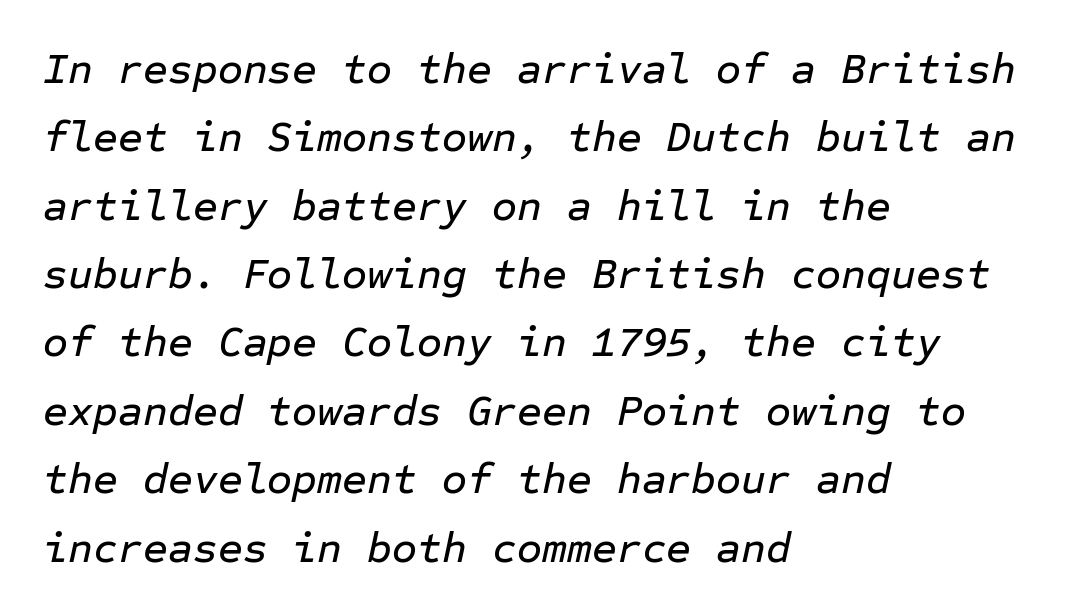
Fixed-width glyphs throughout — classic coding-font behaviour. The passage shown stacks its lines at a standard gap. Reading down the block, your eye returns to a fixed left position each line. Students, note that the glyphs here touch the page at normal intervals.
